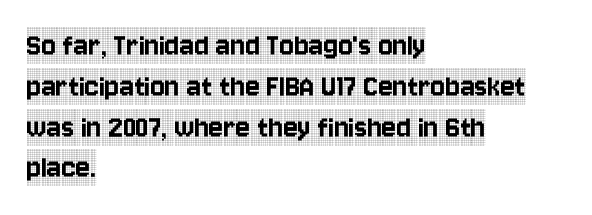
{"serif": "yes", "italic": "no", "width": "condensed", "x_height": "large", "monospaced": "no", "underline": "no", "align": "left", "line_spacing_ratio": 1.2, "letter_spacing": "normal", "letter_spacing_em": 0.0, "glyph_px": 34}
